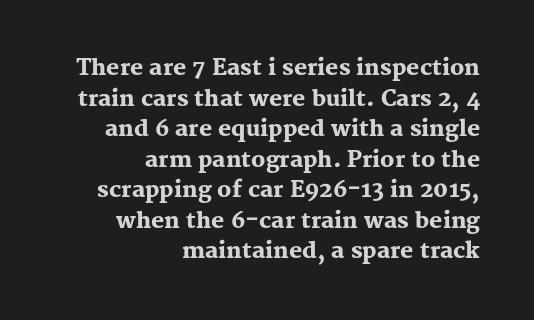
The image shows 22 px bold type, upright; set right-aligned, normal line spacing (1.39x), normal letter spacing, not underlined.
